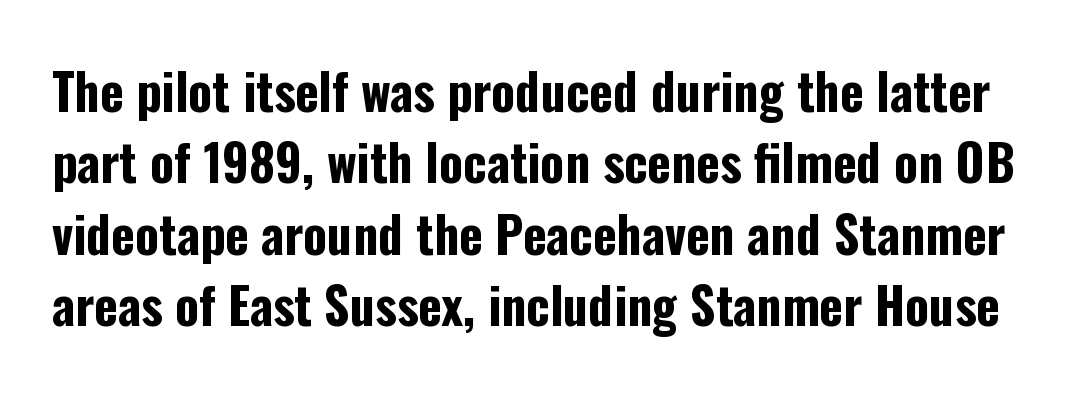
Q: Is the text bold? A: Yes.
Q: Is the text italic (slanted)? A: No, it is upright.
Q: Is the typeface a serif or a sans-serif typeface? A: Sans-serif.
Q: Is the text underlined? A: No.
Q: Is the spacing between letters normal or unusually wide? A: Normal.
Q: Is the spacing between lines tight, normal or loose? A: Normal.
Q: Width (condensed, normal, or wide)? A: Condensed.
Q: Stroke contrast? A: Low.
Q: x-height? A: Medium.
Q: Monospaced? A: No.
